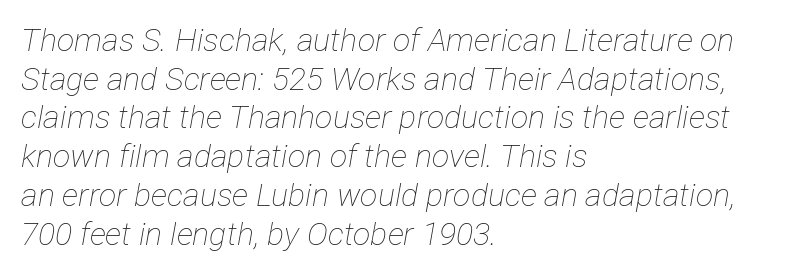
Look at the tracking — it's just the regular setting, nothing added. These lines are rendered in a variable-pitch font. Underline: absent. Leftover space on each line is placed entirely after the last word. Think standard paragraph weight, or any step lighter than that. Italic: yes, the glyphs are oblique.
